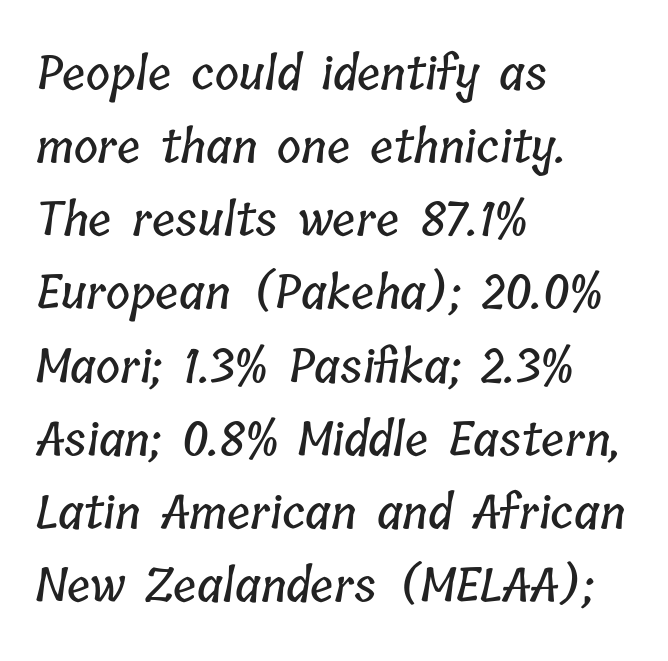
Q: Is the text underlined? A: No.
Q: How is the paragraph aligned? A: Left-aligned.
Q: Is the spacing between letters normal or unusually wide? A: Normal.
Q: Is the spacing between lines tight, normal or loose? A: Normal.
Q: Width (condensed, normal, or wide)? A: Condensed.
Q: Stroke contrast? A: Low.
Q: x-height? A: Medium.
Q: Monospaced? A: No.
